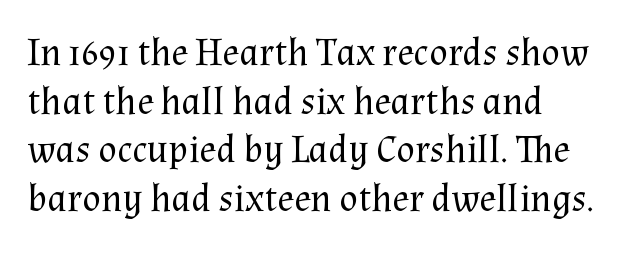
Q: Is the text bold? A: No.
Q: Is the text italic (slanted)? A: No, it is upright.
Q: Is the text underlined? A: No.
Q: How is the paragraph aligned? A: Left-aligned.
Q: Is the spacing between letters normal or unusually wide? A: Normal.
Q: Is the spacing between lines tight, normal or loose? A: Normal.
Q: Width (condensed, normal, or wide)? A: Normal.
Q: Stroke contrast? A: Medium.
Q: x-height? A: Medium.
Q: Monospaced? A: No.
